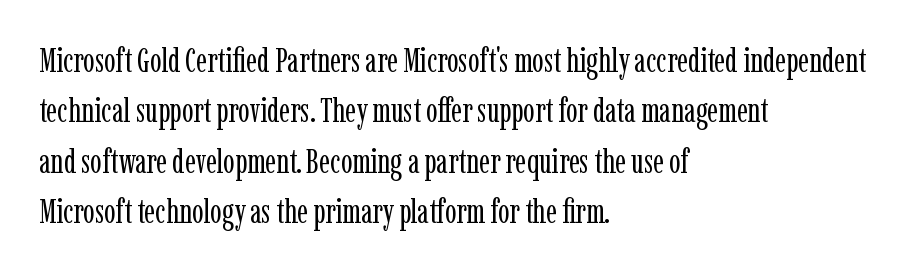
The image shows 34 px regular-weight, condensed serif type, upright; set left-aligned, normal line spacing (1.48x), normal letter spacing, not underlined; low stroke contrast and a medium x-height.
